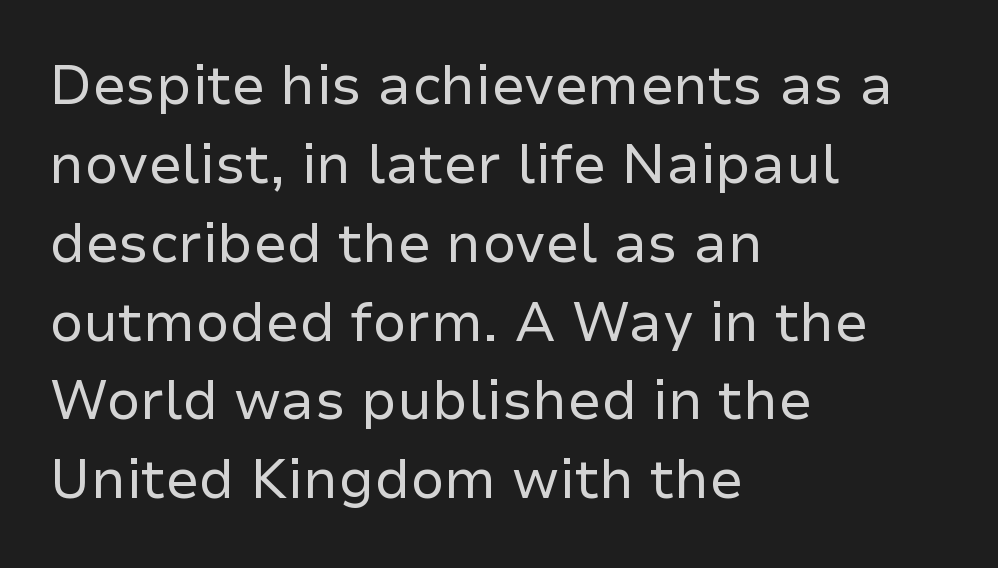
The text was rendered using a sans face with plain stroke endings. The gap between lines stays unmarked. Horizontal alignment here is leftward, the default for most running prose. Tall strokes in this sample are plumb rather than angled.
